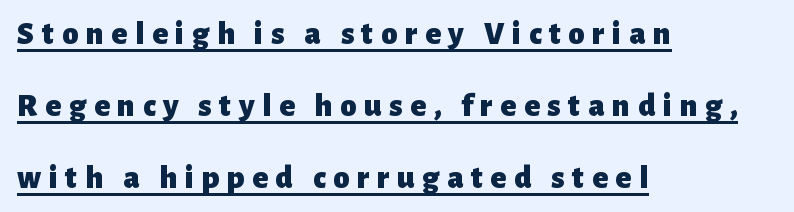
Q: Is the text bold? A: Yes.
Q: Is the text italic (slanted)? A: No, it is upright.
Q: Is the typeface a serif or a sans-serif typeface? A: Sans-serif.
Q: Is the text underlined? A: Yes.
Q: How is the paragraph aligned? A: Left-aligned.
Q: Is the spacing between letters normal or unusually wide? A: Unusually wide.
Q: Is the spacing between lines tight, normal or loose? A: Loose.
Q: Width (condensed, normal, or wide)? A: Normal.
Q: Stroke contrast? A: Low.
Q: x-height? A: Medium.
Q: Monospaced? A: No.
